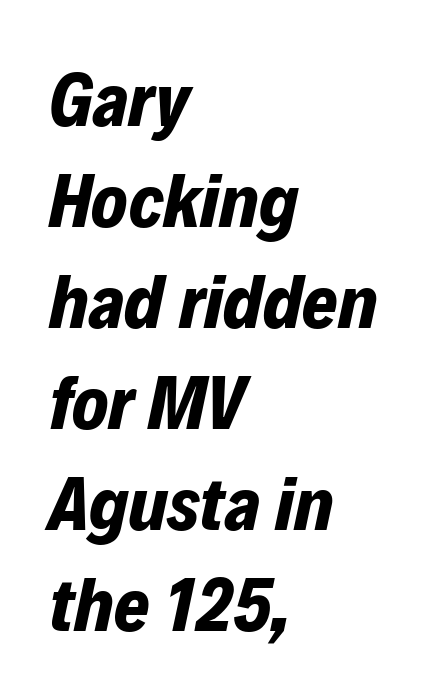
{"italic": "yes", "lean": "right", "slant_degrees": 12, "bold": "yes", "weight": "bold", "width": "normal", "stroke_contrast": "low", "x_height": "medium", "monospaced": "no", "underline": "no", "align": "left", "line_spacing": "normal", "line_spacing_ratio": 1.33, "letter_spacing": "normal", "letter_spacing_em": 0.0, "glyph_px": 76}
